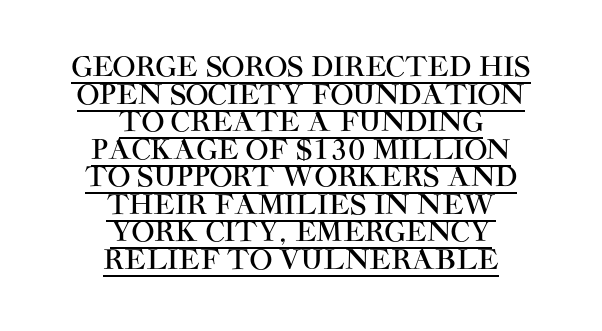
{"italic": "no", "underline": "yes", "align": "center", "line_spacing": "tight", "line_spacing_ratio": 1.02, "letter_spacing": "normal", "letter_spacing_em": 0.0, "glyph_px": 27}
